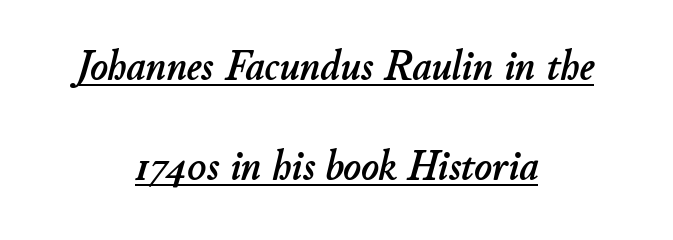
Q: Is the text italic (slanted)? A: Yes, it leans right by about 11 degrees.
Q: Is the text underlined? A: Yes.
Q: How is the paragraph aligned? A: Centered.
Q: Is the spacing between letters normal or unusually wide? A: Normal.
Q: Is the spacing between lines tight, normal or loose? A: Loose.
Q: Width (condensed, normal, or wide)? A: Normal.
Q: Stroke contrast? A: Low.
Q: x-height? A: Small.
Q: Monospaced? A: No.
